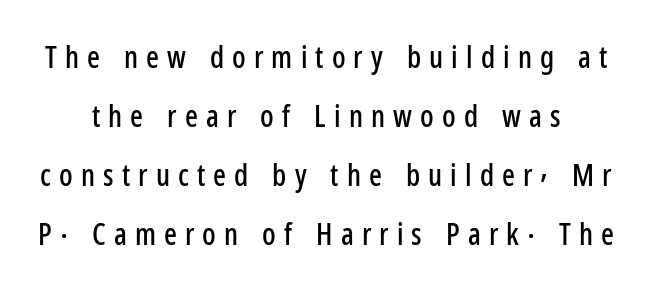
The image shows 30 px condensed sans-serif type, upright; set loose line spacing (1.97x), unusually wide letter spacing (+0.27 em), not underlined; low stroke contrast and a medium x-height.
